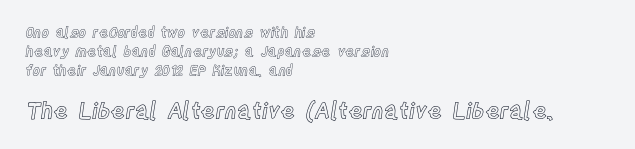
Q: Is the text italic (slanted)? A: Yes.
Q: Is the text underlined? A: No.
Q: How is the paragraph aligned? A: Left-aligned.
Q: Is the spacing between letters normal or unusually wide? A: Normal.
Q: Is the spacing between lines tight, normal or loose? A: Normal.
Q: Which block of text is set in a larger size, the first (top) or the second (bottom)? A: The second (bottom) one.
